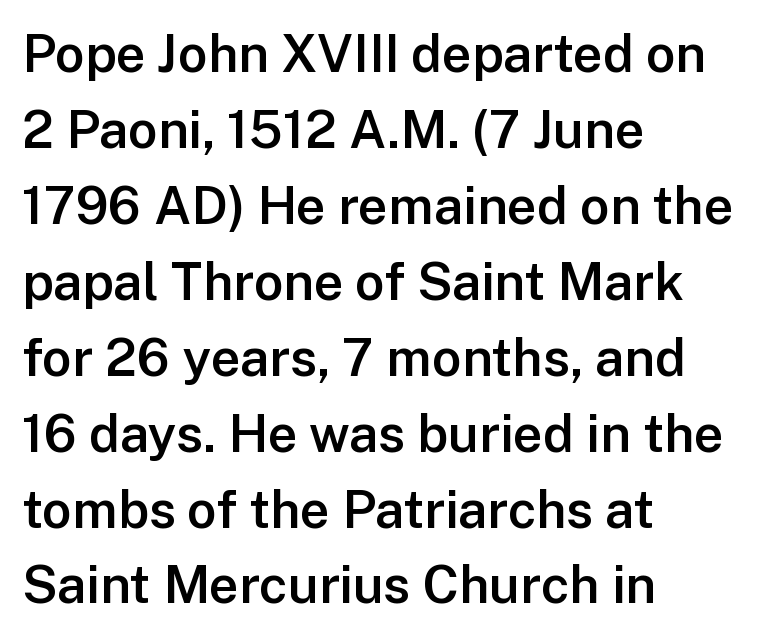
{"serif": "no", "italic": "no", "bold": "semi", "weight": "semibold", "width": "normal", "stroke_contrast": "low", "x_height": "medium", "monospaced": "no", "underline": "no", "align": "left", "line_spacing": "normal", "line_spacing_ratio": 1.46, "letter_spacing": "normal", "letter_spacing_em": 0.0, "glyph_px": 52}
